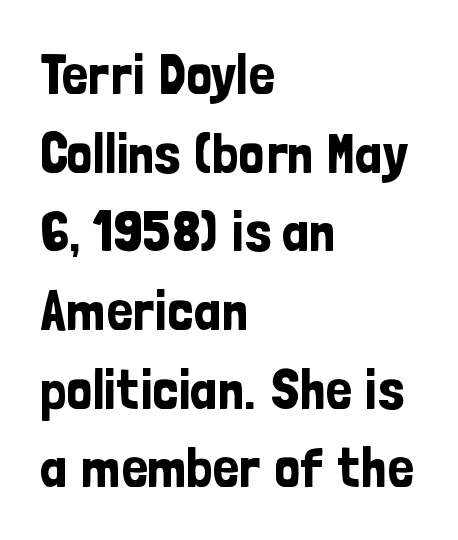
{"serif": "no", "italic": "no", "width": "condensed", "stroke_contrast": "low", "x_height": "medium", "monospaced": "no", "underline": "no", "align": "left", "line_spacing": "normal", "line_spacing_ratio": 1.38, "letter_spacing": "normal", "letter_spacing_em": 0.0, "glyph_px": 57}
